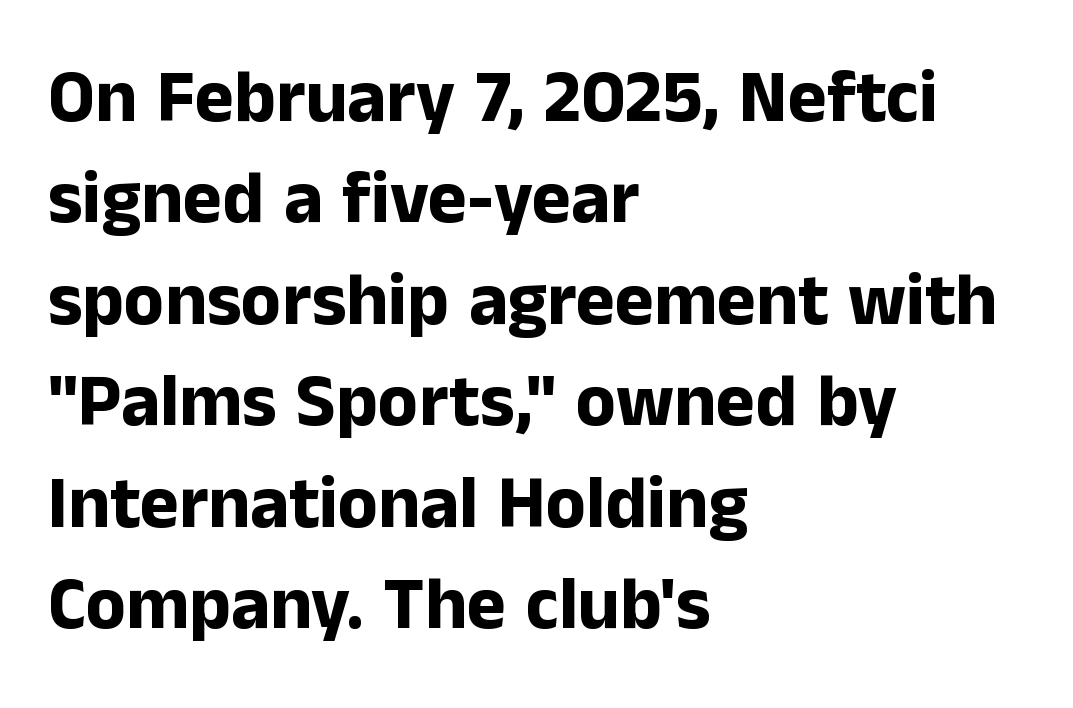
The image shows 74 px bold sans-serif type, upright; set left-aligned, normal line spacing (1.37x), normal letter spacing, not underlined; low stroke contrast and a medium x-height.
